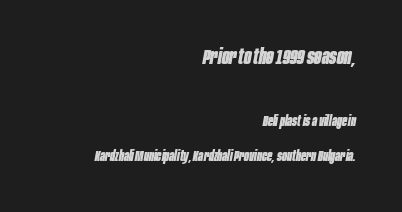
Q: Is the text bold? A: Yes.
Q: Is the text italic (slanted)? A: Yes, it leans right by about 10 degrees.
Q: Is the text underlined? A: No.
Q: How is the paragraph aligned? A: Right-aligned.
Q: Is the spacing between letters normal or unusually wide? A: Normal.
Q: Is the spacing between lines tight, normal or loose? A: Loose.
Q: Which block of text is set in a larger size, the first (top) or the second (bottom)? A: The first (top) one.
